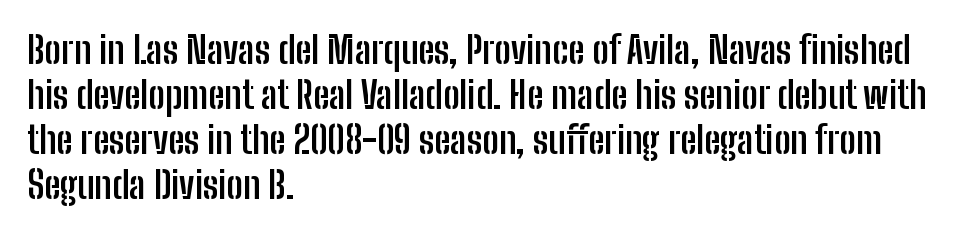
The image shows 37 px semibold, condensed sans-serif type, upright; set left-aligned, line spacing 1.22x, normal letter spacing, not underlined; low stroke contrast and a medium x-height.
